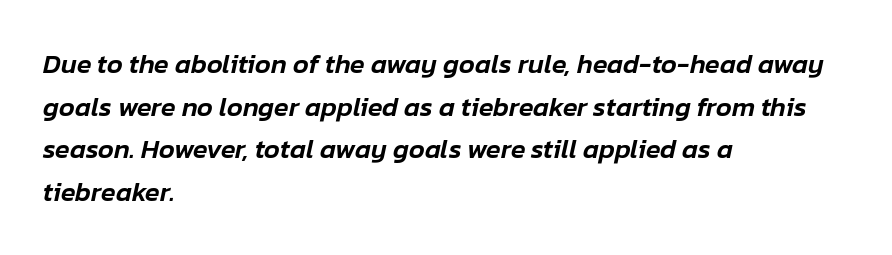
The image shows 27 px text type, italic (leaning right); set left-aligned, normal line spacing (1.58x), normal letter spacing, not underlined.
